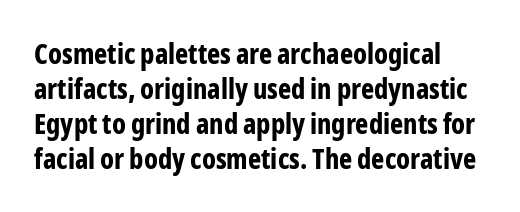
In terms of letterform style, serifs are entirely absent. Varying glyph widths throughout — classic text-font behaviour. Look at the stroke-to-counter ratio: heavy, a bold. The axis of the letterforms is exactly vertical. The lines sit at an ordinary, default distance from one another.
